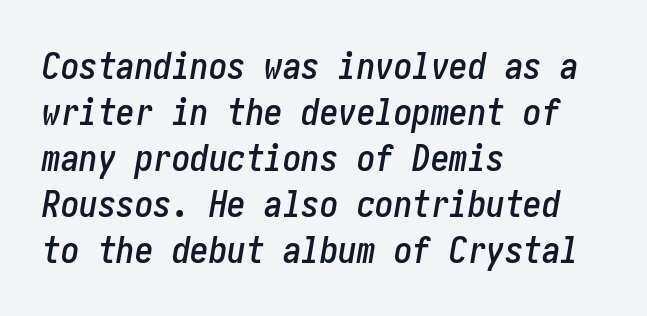
{"italic": "yes", "lean": "right", "slant_degrees": 10, "width": "condensed", "stroke_contrast": "low", "x_height": "medium", "underline": "no", "align": "left", "line_spacing_ratio": 1.24, "letter_spacing": "normal", "letter_spacing_em": 0.0, "glyph_px": 37}
